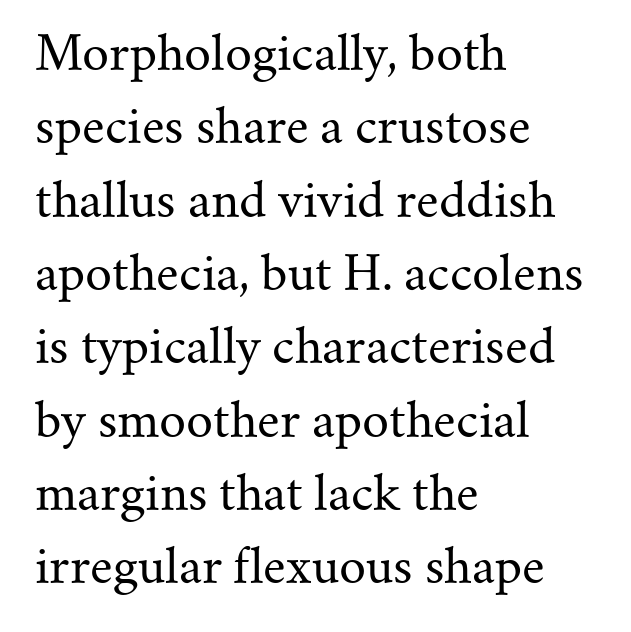
Default kerning and tracking; the words read as compact shapes. Ascenders rise straight up at ninety degrees. The face used here is proportionally spaced, like ordinary book or web type. Weight class: somewhere from thin through regular. No word sits above an underline.
